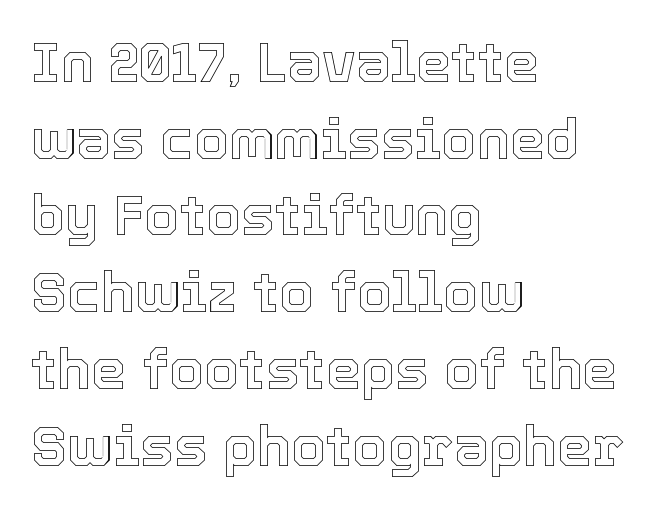
The rendering uses natural spacing where letterforms have individual widths. Rendered with straight, roman letterforms. Is the block centered? No — it sits flush against the left margin. Leading: standard. Descenders hang freely into open space. Default kerning and tracking; the words read as compact shapes.
